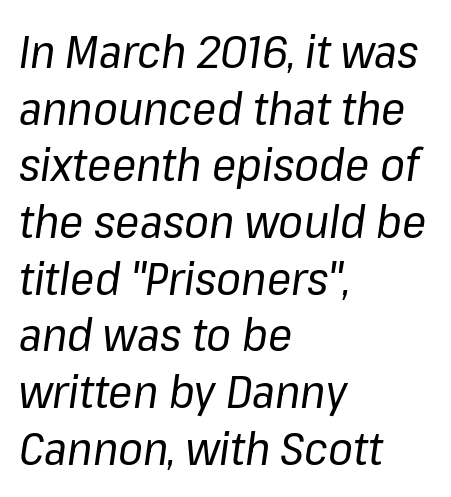
{"italic": "yes", "lean": "right", "slant_degrees": 8, "bold": "no", "weight": "regular", "width": "normal", "stroke_contrast": "low", "x_height": "medium", "monospaced": "no", "underline": "no", "align": "left", "line_spacing": "normal", "line_spacing_ratio": 1.26, "letter_spacing": "normal", "letter_spacing_em": 0.0, "glyph_px": 45}
